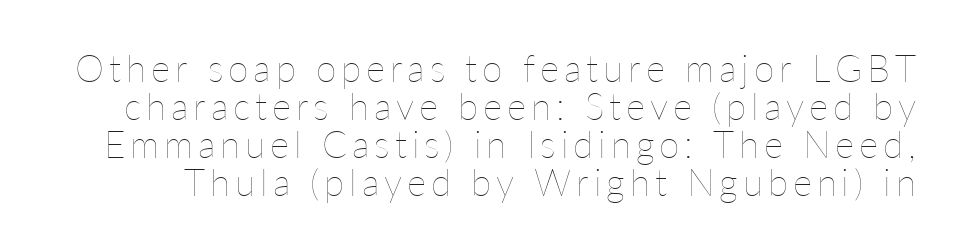
Q: Is the text bold? A: No.
Q: Is the text italic (slanted)? A: No, it is upright.
Q: Is the text underlined? A: No.
Q: Is the spacing between lines tight, normal or loose? A: Tight.
Q: Width (condensed, normal, or wide)? A: Normal.
Q: Stroke contrast? A: Low.
Q: x-height? A: Medium.
Q: Monospaced? A: No.
